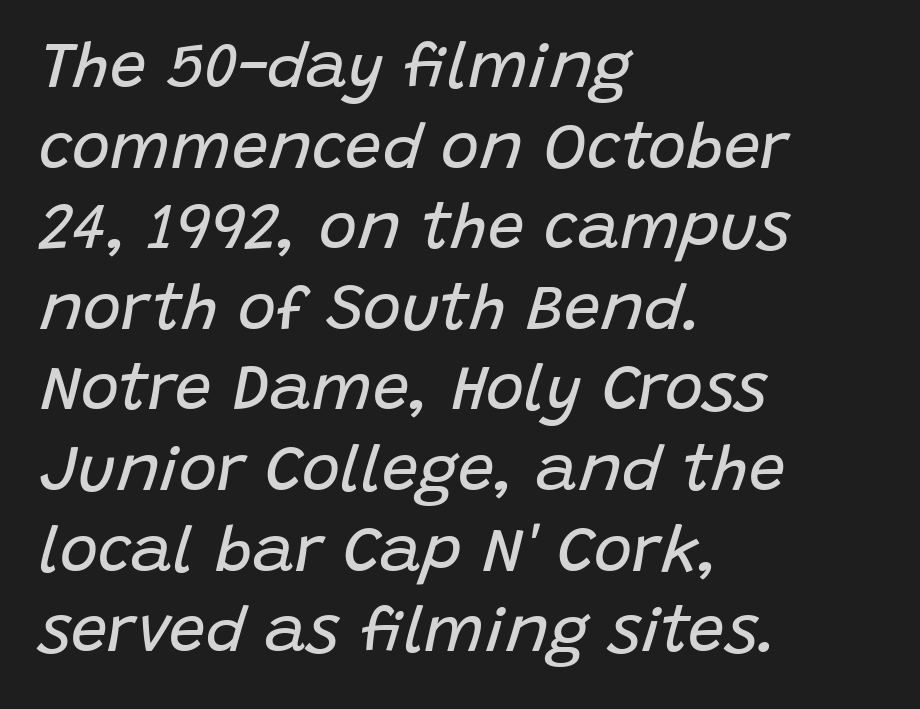
{"italic": "yes", "lean": "right", "slant_degrees": 15, "bold": "no", "weight": "regular", "width": "normal", "stroke_contrast": "low", "x_height": "large", "monospaced": "no", "underline": "no", "align": "left", "line_spacing_ratio": 1.24, "letter_spacing": "normal", "letter_spacing_em": 0.0, "glyph_px": 65}
